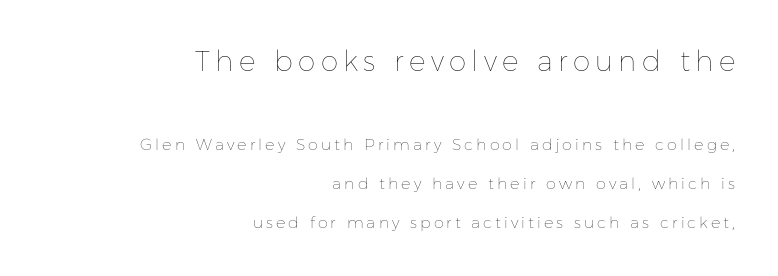
Q: Is the text bold? A: No.
Q: Is the text italic (slanted)? A: No, it is upright.
Q: Is the text underlined? A: No.
Q: How is the paragraph aligned? A: Right-aligned.
Q: Is the spacing between lines tight, normal or loose? A: Loose.
Q: Which block of text is set in a larger size, the first (top) or the second (bottom)? A: The first (top) one.
Q: Width (condensed, normal, or wide)? A: Normal.
Q: Stroke contrast? A: Low.
Q: x-height? A: Medium.
Q: Monospaced? A: No.
